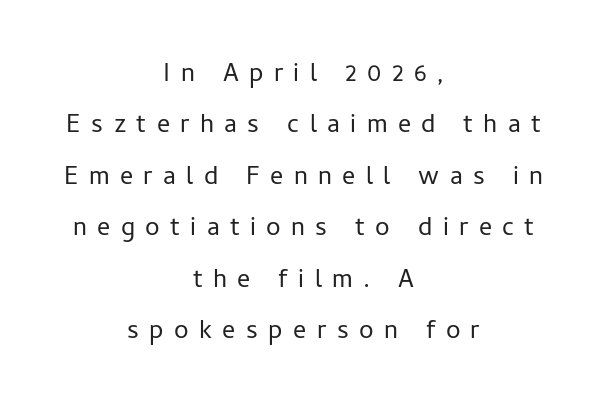
Glance below the letters and you will spot only blank space. This block would shrink considerably if given ordinary leading; it's expanded now. Honestly, the letter spacing is so wide it's the main thing you notice. A quiet, ordinary-to-light weight characterises the typeface.
